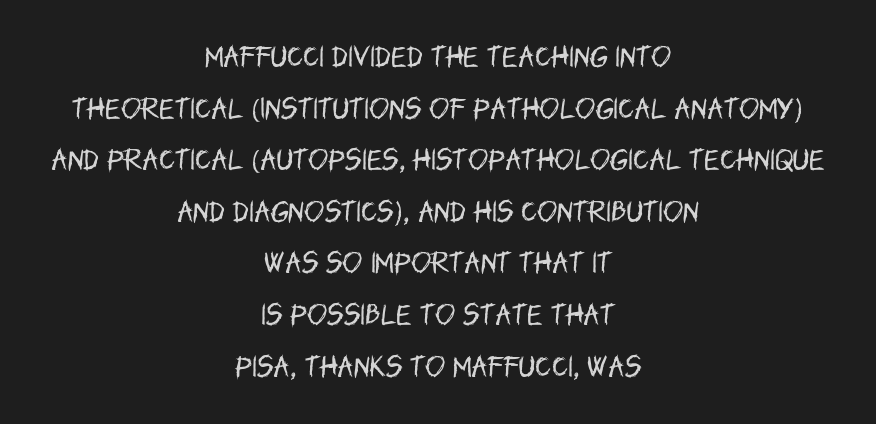
The image shows 24 px text type, upright; set centered, loose line spacing (2.15x), normal letter spacing, not underlined.
